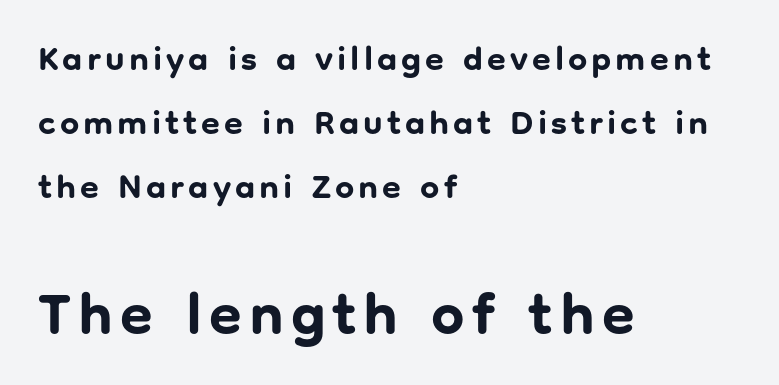
The image shows 59 px bold sans-serif type, upright; set left-aligned, line spacing 1.88x, not underlined; the second (bottom) block is 1.74x larger; low stroke contrast and a medium x-height.
